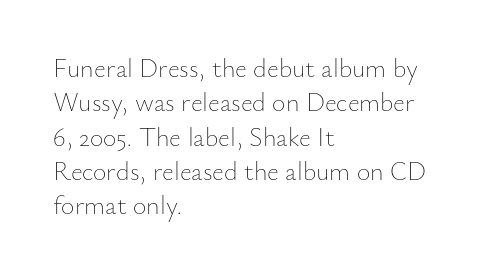
{"italic": "no", "bold": "no", "underline": "no", "align": "left", "line_spacing": "normal", "line_spacing_ratio": 1.32, "letter_spacing": "normal", "letter_spacing_em": 0.0, "glyph_px": 26}
